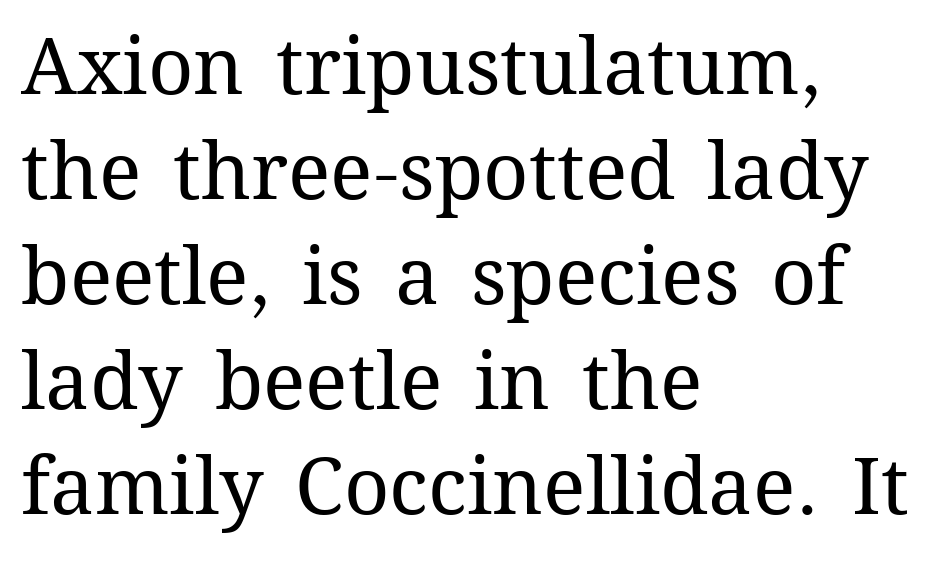
Q: Is the text bold? A: No.
Q: Is the text italic (slanted)? A: No, it is upright.
Q: Is the text underlined? A: No.
Q: How is the paragraph aligned? A: Left-aligned.
Q: Is the spacing between letters normal or unusually wide? A: Normal.
Q: Is the spacing between lines tight, normal or loose? A: Normal.
Q: Width (condensed, normal, or wide)? A: Normal.
Q: Stroke contrast? A: Medium.
Q: x-height? A: Medium.
Q: Monospaced? A: No.
